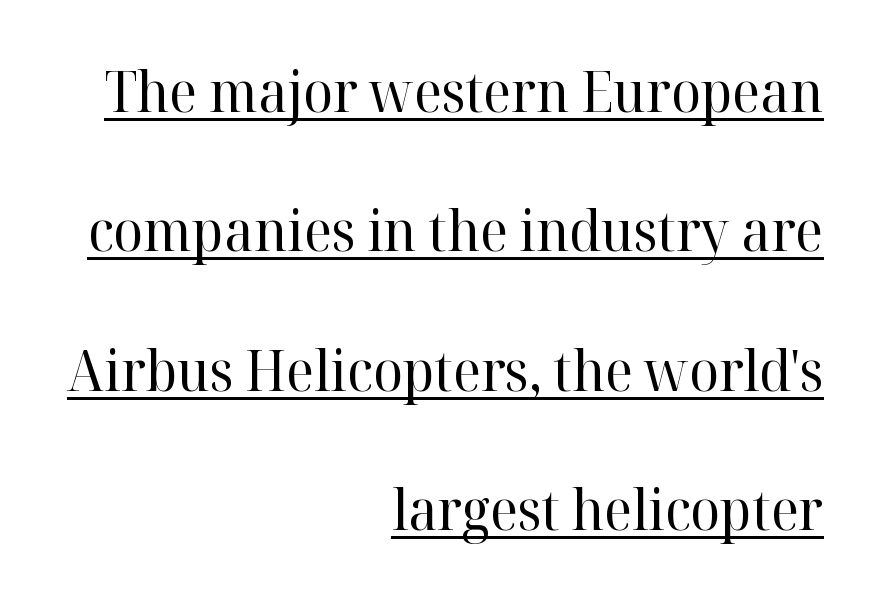
Examine the stroke ends and you'll spot serifs. Letter spacing: default. You could not count columns in this text — the font is proportionally spaced. The passage is arranged like a letterhead date or caption credit — flush right.
